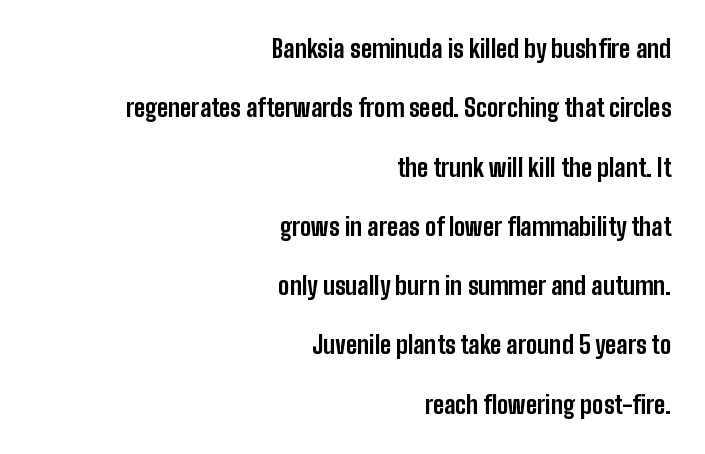
Does the copy run flush right? Yes — the right margin is perfectly even. Tracking value appears to be zero — textbook default spacing. Quick note: interline space is abundant. Just letters on the line, the space beneath them empty. The face used here has the dense, thick strokes of a bold.
